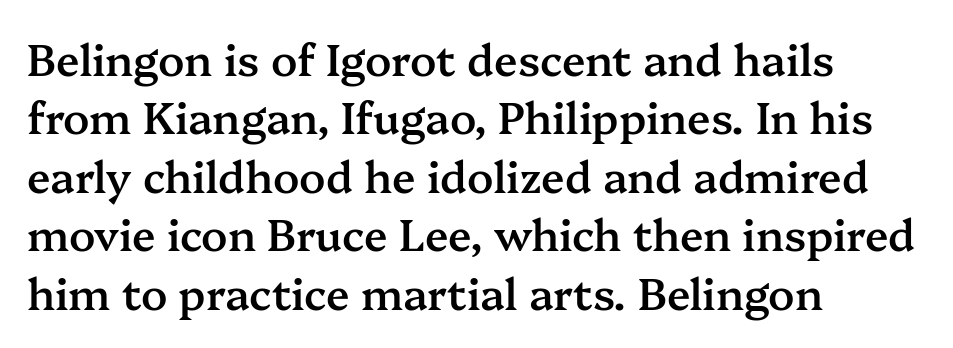
{"serif": "yes", "italic": "no", "bold": "semi", "weight": "semibold", "width": "normal", "stroke_contrast": "medium", "x_height": "medium", "monospaced": "no", "underline": "no", "align": "left", "line_spacing": "normal", "line_spacing_ratio": 1.36, "letter_spacing": "normal", "letter_spacing_em": 0.0, "glyph_px": 43}
